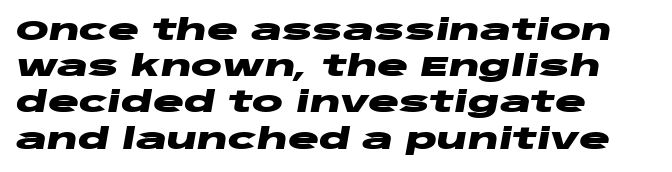
{"italic": "yes", "lean": "right", "slant_degrees": 10, "bold": "yes", "weight": "heavy", "width": "wide", "stroke_contrast": "low", "x_height": "large", "monospaced": "no", "underline": "no", "align": "left", "line_spacing": "normal", "line_spacing_ratio": 1.25, "letter_spacing": "normal", "letter_spacing_em": 0.0, "glyph_px": 29}
